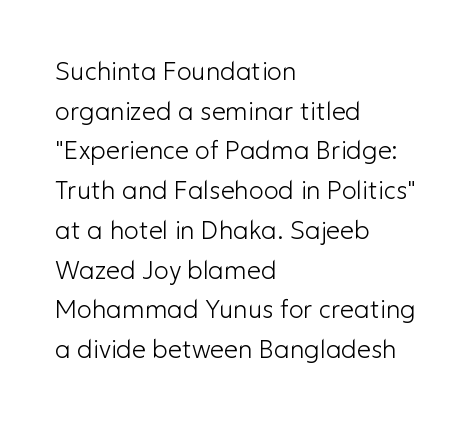
{"italic": "no", "bold": "no", "underline": "no", "align": "left", "line_spacing": "normal", "line_spacing_ratio": 1.59, "letter_spacing": "normal", "letter_spacing_em": 0.0, "glyph_px": 25}
